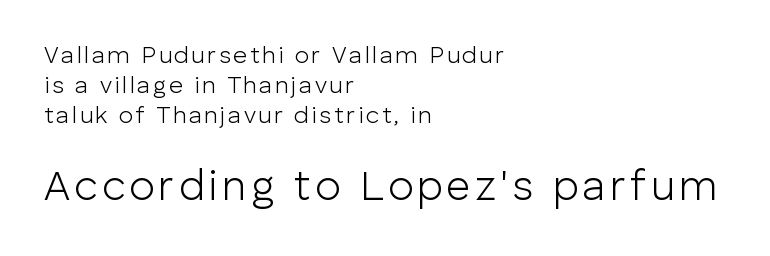
The image shows 42 px light sans-serif type, upright; set left-aligned, normal line spacing (1.26x), not underlined; the second (bottom) block is 1.75x larger; low stroke contrast and a medium x-height.
